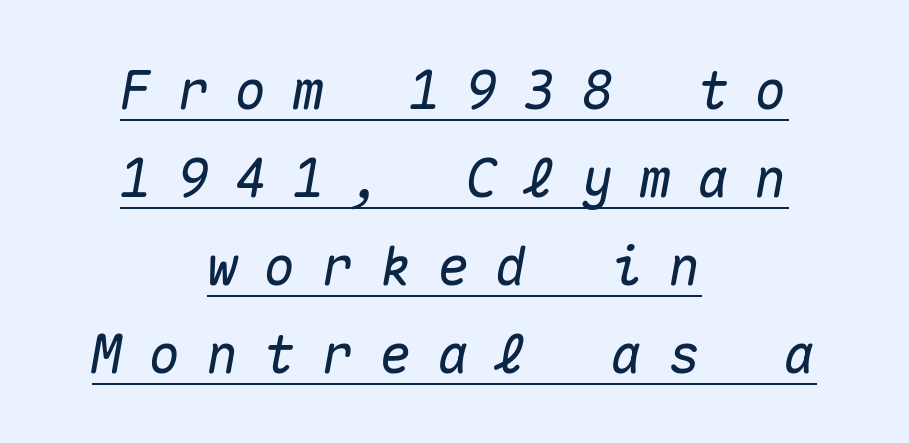
{"italic": "yes", "lean": "right", "slant_degrees": 10, "width": "normal", "stroke_contrast": "medium", "x_height": "medium", "monospaced": "yes", "underline": "yes", "align": "center", "line_spacing": "normal", "line_spacing_ratio": 1.66, "letter_spacing": "wide", "letter_spacing_em": 0.49, "glyph_px": 53}
